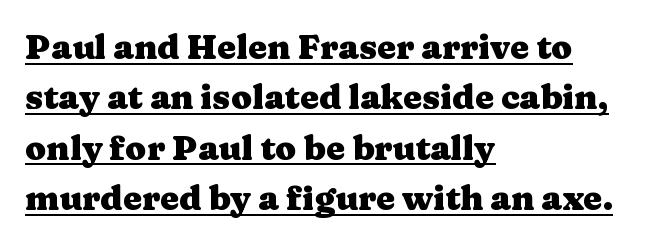
{"serif": "yes", "italic": "no", "bold": "yes", "weight": "heavy", "width": "wide", "stroke_contrast": "medium", "x_height": "medium", "monospaced": "no", "underline": "yes", "align": "left", "line_spacing": "normal", "line_spacing_ratio": 1.48, "letter_spacing": "normal", "letter_spacing_em": 0.0, "glyph_px": 34}
